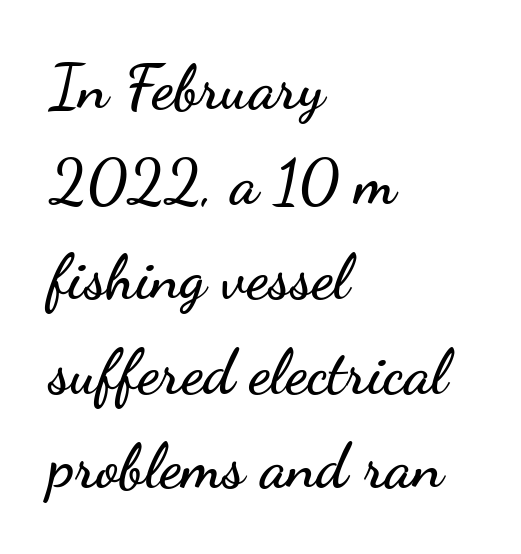
How would I describe the line gaps? Plain and ordinary. You can tell from the bare stems that sans-serif type was used. The rendering uses natural spacing where letterforms have individual widths. The horizontal fit of the characters is conventional and even.
